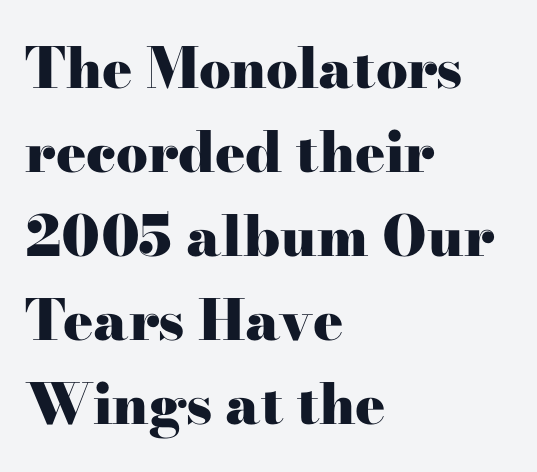
The glyphs are unaccompanied by any horizontal stroke below them. The passage shown has conventional tracking throughout. Leading: standard. This sample has the flowing, uneven cadence of proportional lettering.
